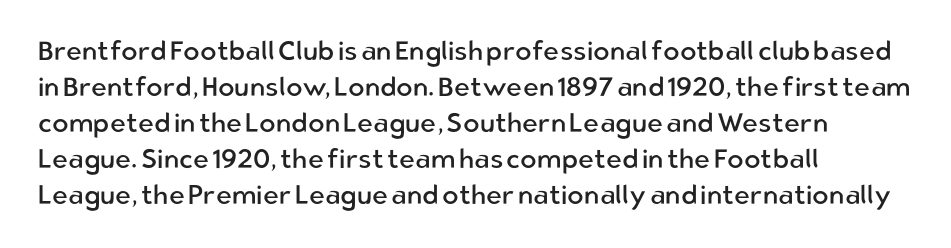
Q: Is the text bold? A: No.
Q: Is the text italic (slanted)? A: No, it is upright.
Q: Is the text underlined? A: No.
Q: How is the paragraph aligned? A: Left-aligned.
Q: Is the spacing between letters normal or unusually wide? A: Normal.
Q: Is the spacing between lines tight, normal or loose? A: Normal.
